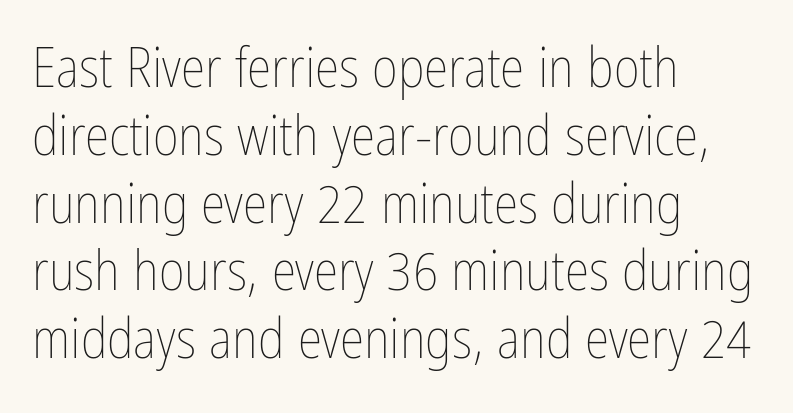
Q: Is the text bold? A: No.
Q: Is the text italic (slanted)? A: No, it is upright.
Q: Is the text underlined? A: No.
Q: How is the paragraph aligned? A: Left-aligned.
Q: Is the spacing between letters normal or unusually wide? A: Normal.
Q: Width (condensed, normal, or wide)? A: Condensed.
Q: Stroke contrast? A: Low.
Q: x-height? A: Medium.
Q: Monospaced? A: No.
